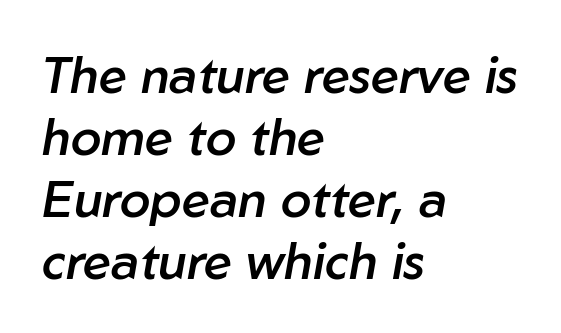
{"italic": "yes", "lean": "right", "slant_degrees": 10, "bold": "semi", "weight": "semibold", "width": "normal", "stroke_contrast": "low", "x_height": "medium", "monospaced": "no", "underline": "no", "align": "left", "line_spacing_ratio": 1.24, "letter_spacing": "normal", "letter_spacing_em": 0.0, "glyph_px": 50}
